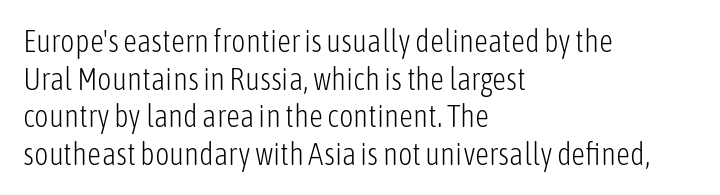
The image shows 31 px light, condensed sans-serif type, upright; set left-aligned, line spacing 1.21x, normal letter spacing, not underlined; low stroke contrast and a medium x-height.
